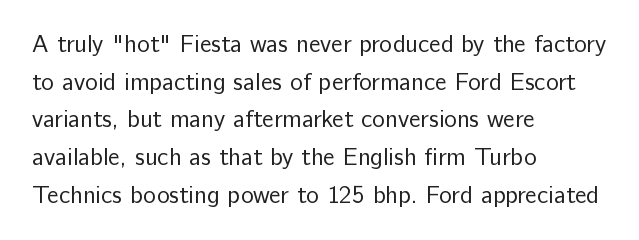
{"italic": "no", "bold": "no", "underline": "no", "align": "left", "line_spacing": "normal", "line_spacing_ratio": 1.57, "letter_spacing": "normal", "letter_spacing_em": 0.0, "glyph_px": 24}
